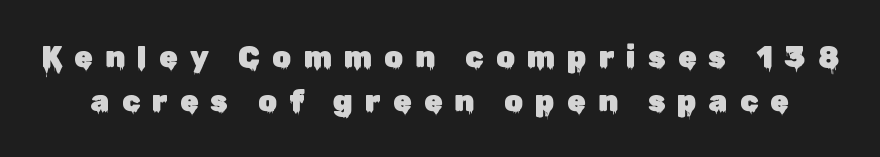
{"serif": "no", "italic": "no", "width": "normal", "stroke_contrast": "low", "x_height": "medium", "monospaced": "no", "underline": "no", "line_spacing": "normal", "line_spacing_ratio": 1.46, "letter_spacing": "wide", "letter_spacing_em": 0.4, "glyph_px": 30}
